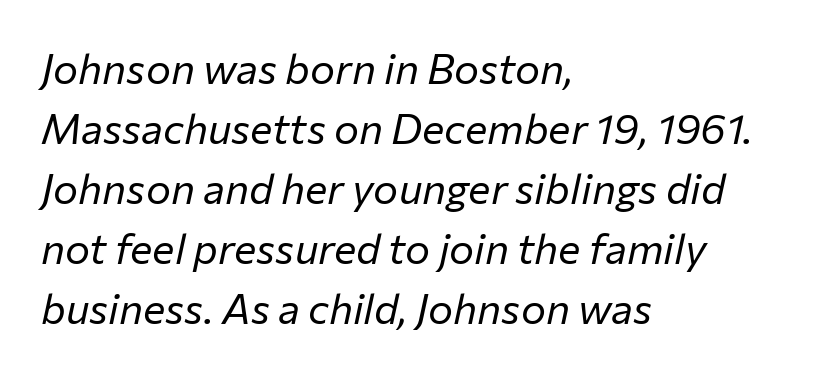
{"italic": "yes", "lean": "right", "slant_degrees": 12, "bold": "no", "weight": "regular", "width": "normal", "stroke_contrast": "low", "x_height": "medium", "monospaced": "no", "underline": "no", "align": "left", "line_spacing": "normal", "line_spacing_ratio": 1.43, "letter_spacing": "normal", "letter_spacing_em": 0.0, "glyph_px": 42}
